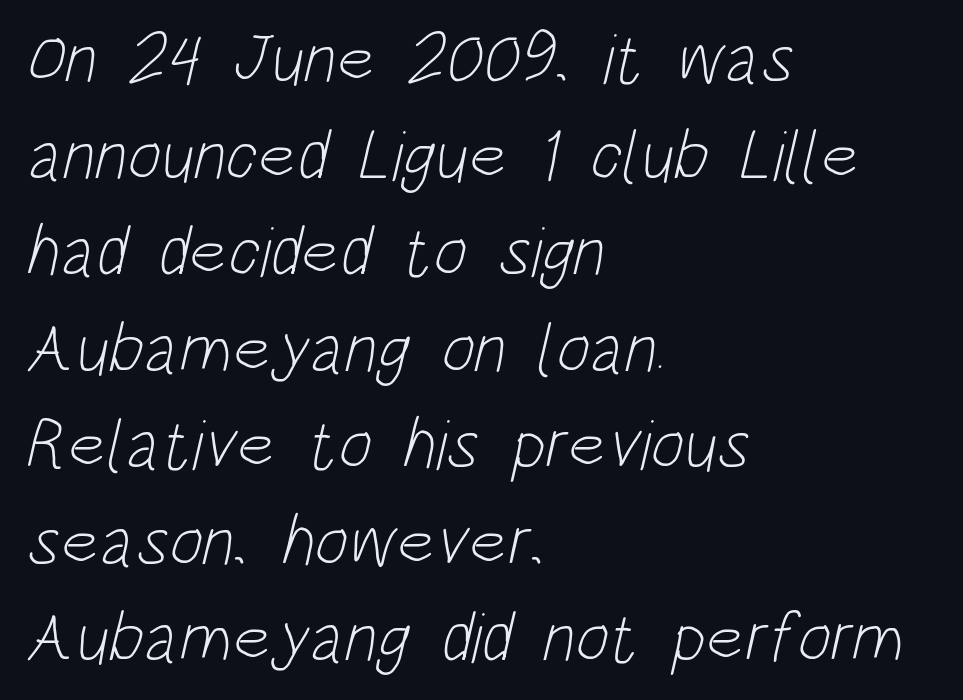
The image shows 71 px light, condensed sans-serif type; set left-aligned, normal line spacing (1.36x), normal letter spacing, not underlined; low stroke contrast and a large x-height.
